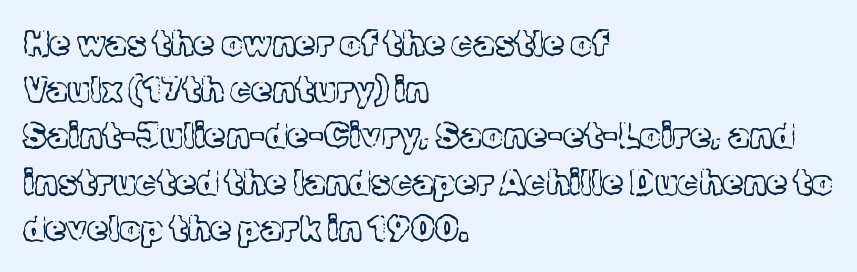
{"serif": "yes", "italic": "no", "bold": "no", "weight": "light", "width": "normal", "x_height": "medium", "monospaced": "no", "underline": "no", "align": "left", "line_spacing": "normal", "line_spacing_ratio": 1.36, "letter_spacing": "normal", "letter_spacing_em": 0.0, "glyph_px": 34}
